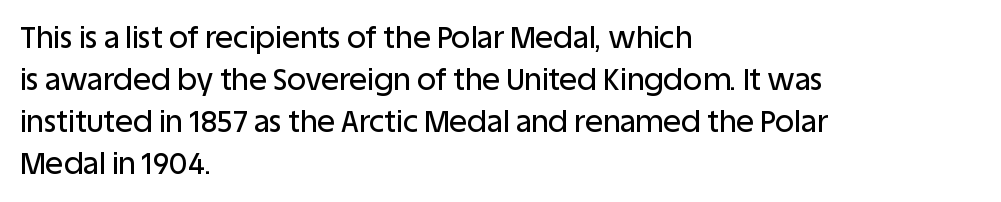
The image shows 30 px sans-serif type, upright; set left-aligned, normal line spacing (1.4x), normal letter spacing, not underlined; low stroke contrast and a large x-height.
